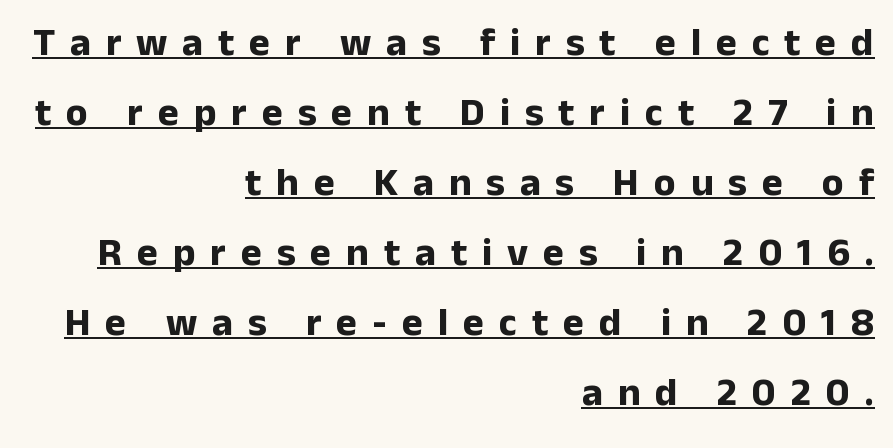
Q: Is the text bold? A: Yes.
Q: Is the text italic (slanted)? A: No, it is upright.
Q: Is the typeface a serif or a sans-serif typeface? A: Sans-serif.
Q: Is the text underlined? A: Yes.
Q: How is the paragraph aligned? A: Right-aligned.
Q: Is the spacing between letters normal or unusually wide? A: Unusually wide.
Q: Width (condensed, normal, or wide)? A: Normal.
Q: Stroke contrast? A: Low.
Q: x-height? A: Medium.
Q: Monospaced? A: No.
